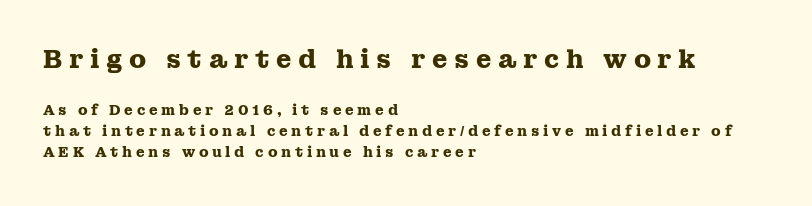
Every stem runs plumb, perpendicular to the baseline. The emphasis by scale lands on block number one, above. Does extra space separate the letters? Yes, quite a lot of it. The strip under each line holds only bare page. Which margin do the lines hug? The left one — the right edge is uneven.
